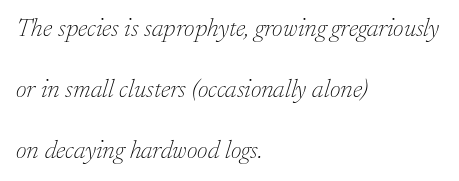
The text block is weighted toward the left margin, trailing off unevenly rightward. Rule under the text: the space is simply empty. The letters are slanted; this is an italic face. Widely set lines give the paragraph a tall, airy silhouette. Nothing heavy about these letters — not bold at all. Tracking here is standard; glyphs follow each other at the usual distance.
